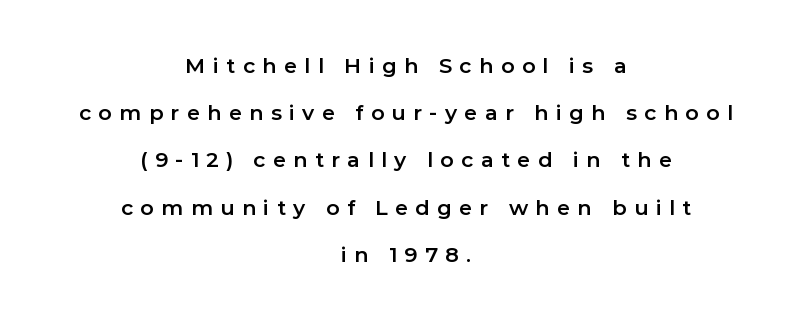
Q: Is the text italic (slanted)? A: No, it is upright.
Q: Is the text underlined? A: No.
Q: How is the paragraph aligned? A: Centered.
Q: Is the spacing between letters normal or unusually wide? A: Unusually wide.
Q: Is the spacing between lines tight, normal or loose? A: Loose.
